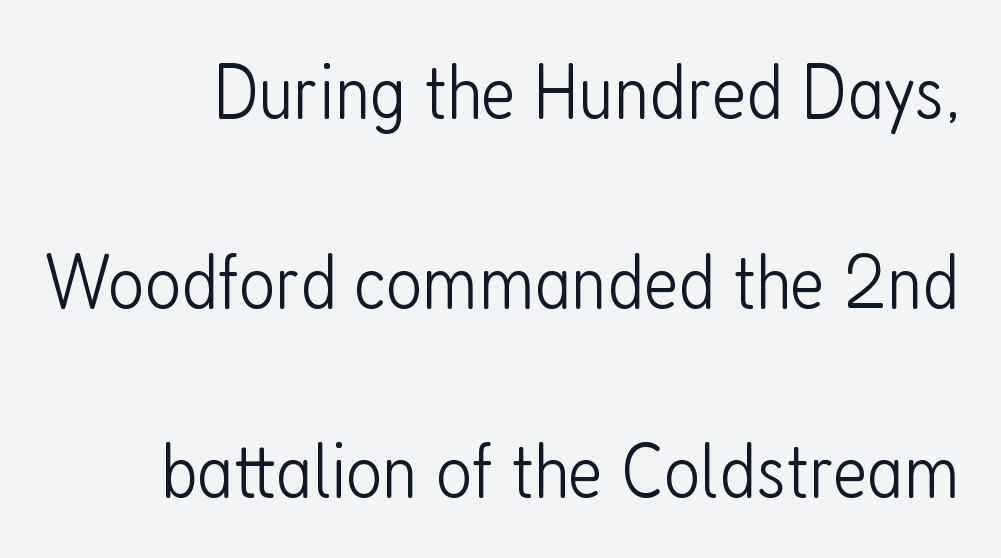
The image shows 79 px light, condensed sans-serif type, upright; set loose line spacing (2.4x), normal letter spacing, not underlined; low stroke contrast and a medium x-height.
